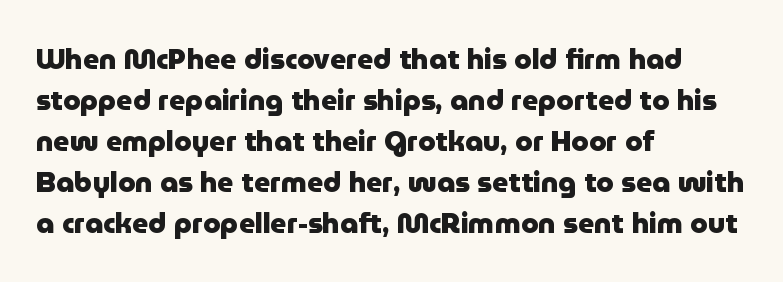
{"serif": "no", "italic": "no", "bold": "yes", "weight": "heavy", "width": "normal", "stroke_contrast": "low", "x_height": "medium", "monospaced": "no", "underline": "no", "align": "left", "line_spacing": "normal", "line_spacing_ratio": 1.46, "letter_spacing": "normal", "letter_spacing_em": 0.0, "glyph_px": 28}
